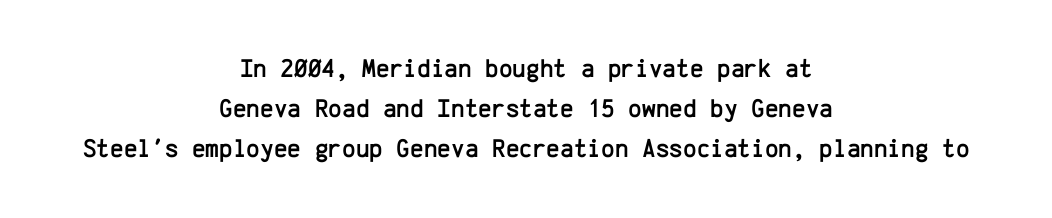
A typesetter would call this zero additional tracking. Each line is balanced around a shared central axis. Italic: no, the glyphs are upright roman. Unmarked baselines from the first word to the last. Successive baselines arrive at the customary interval.
